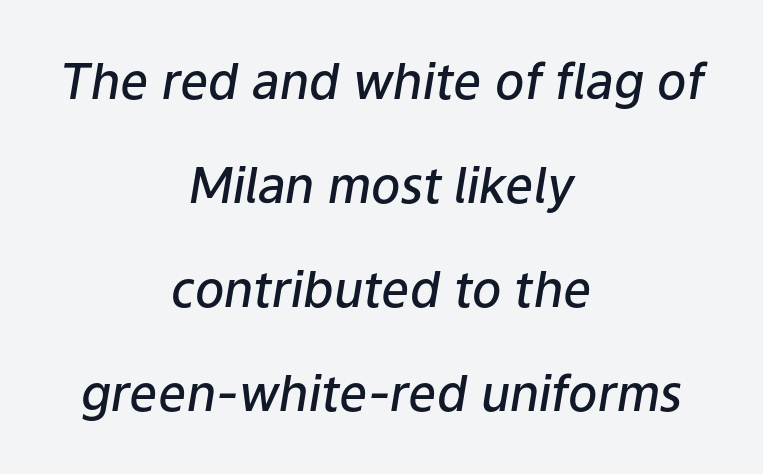
Q: Is the text bold? A: Semi-bold.
Q: Is the text italic (slanted)? A: Yes, it leans right by about 9 degrees.
Q: Is the text underlined? A: No.
Q: How is the paragraph aligned? A: Centered.
Q: Is the spacing between letters normal or unusually wide? A: Normal.
Q: Is the spacing between lines tight, normal or loose? A: Loose.
Q: Width (condensed, normal, or wide)? A: Normal.
Q: Stroke contrast? A: Low.
Q: x-height? A: Medium.
Q: Monospaced? A: No.
